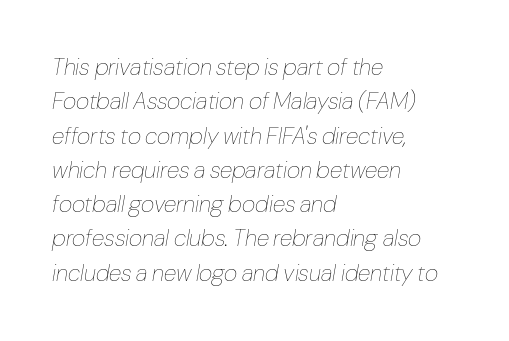
The image shows 23 px text type, italic (leaning right); set left-aligned, normal line spacing (1.49x), normal letter spacing, not underlined.
